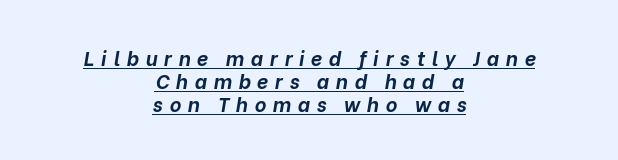
Q: Is the text bold? A: Yes.
Q: Is the text italic (slanted)? A: Yes, it leans right by about 10 degrees.
Q: Is the text underlined? A: Yes.
Q: How is the paragraph aligned? A: Centered.
Q: Is the spacing between letters normal or unusually wide? A: Unusually wide.
Q: Is the spacing between lines tight, normal or loose? A: Tight.
